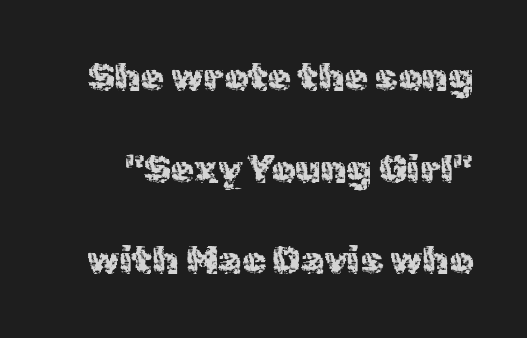
The weight tops out at a normal text grade. Leading: increased. Type style note: lacks serifs. Lines of text with bare space underneath. The face used here is proportionally spaced, like ordinary book or web type. Characters follow at the spacing the type designer built in.
